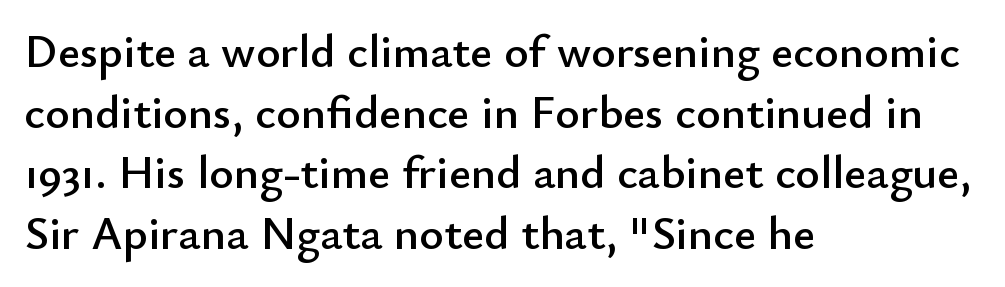
The image shows 47 px sans-serif type, upright; set left-aligned, normal line spacing (1.29x), normal letter spacing, not underlined; low stroke contrast and a small x-height.
